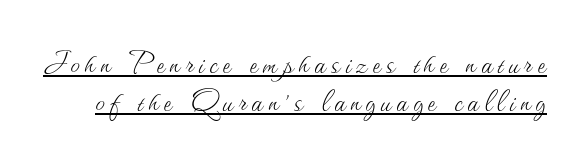
{"bold": "no", "weight": "thin", "width": "normal", "stroke_contrast": "medium", "x_height": "small", "monospaced": "no", "underline": "yes", "line_spacing": "tight", "line_spacing_ratio": 0.99, "glyph_px": 38}
